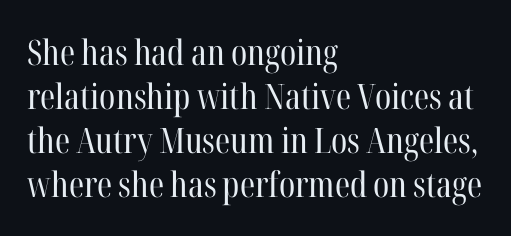
The image shows 35 px regular-weight, condensed serif type, upright; set left-aligned, normal line spacing (1.26x), normal letter spacing, not underlined; high stroke contrast and a medium x-height.
